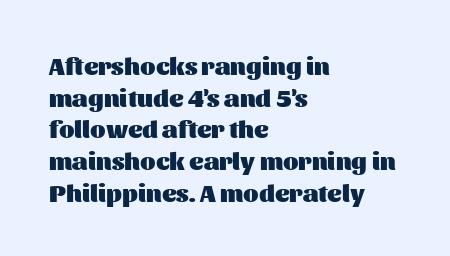
Short and long lines alike share a common starting point at left. The vertical gap from one line to the next is medium. Does the lettering tilt? It doesn't — this is upright. Underline: absent. The tracking reads as untouched default to a designer's eye. Chunky letters — that's bold for sure.
